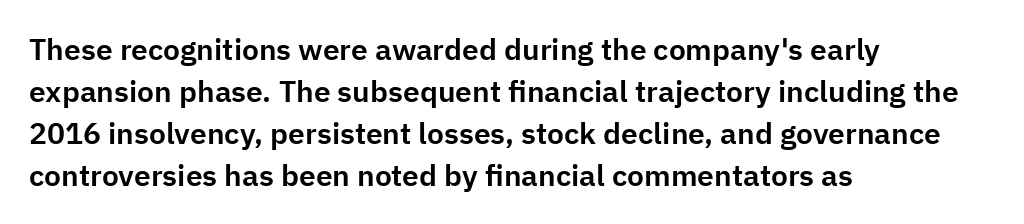
The image shows 30 px sans-serif type, upright; set left-aligned, normal line spacing (1.4x), normal letter spacing, not underlined; low stroke contrast and a medium x-height.
